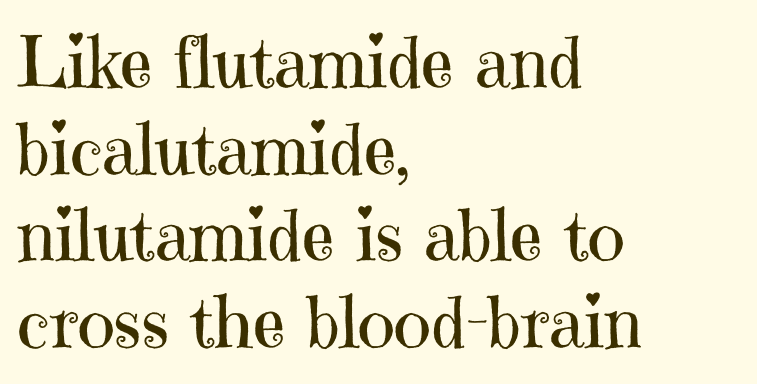
The image shows 71 px regular-weight serif type, upright; set left-aligned, line spacing 1.22x, normal letter spacing, not underlined; high stroke contrast and a medium x-height.
